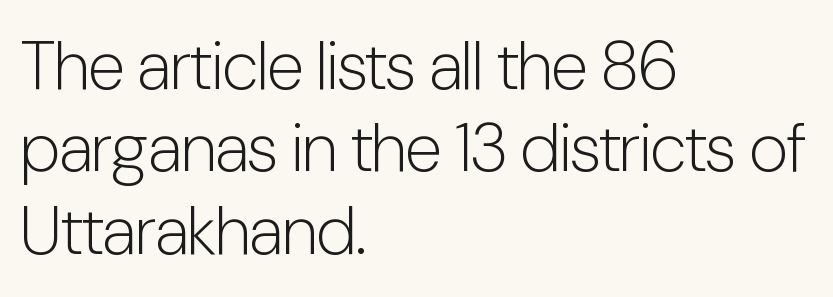
The image shows 68 px light, condensed sans-serif type, upright; set left-aligned, line spacing 1.21x, normal letter spacing, not underlined; low stroke contrast and a medium x-height.
